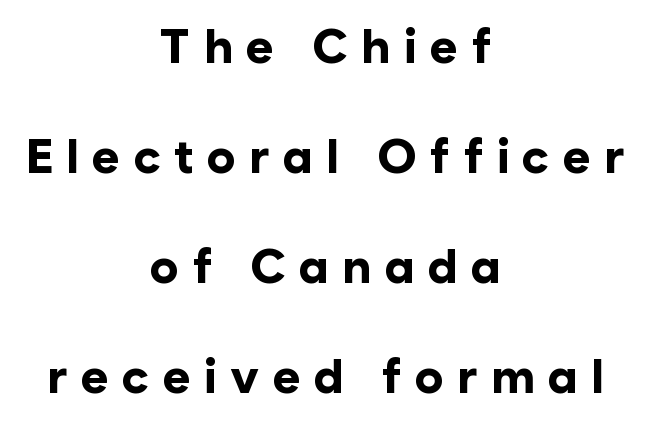
{"serif": "no", "italic": "no", "bold": "yes", "weight": "bold", "width": "normal", "stroke_contrast": "low", "x_height": "medium", "monospaced": "no", "underline": "no", "align": "center", "line_spacing": "loose", "line_spacing_ratio": 2.29, "letter_spacing": "wide", "letter_spacing_em": 0.27, "glyph_px": 48}
